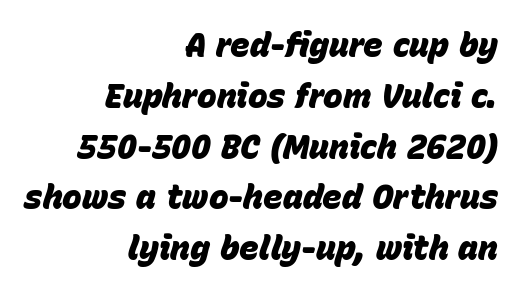
Character widths vary here, with narrow letters taking less room than wide ones. Does extra space separate the letters? No, they use regular spacing. Nobody drew a line under any word here. Compared with an ordinary text face, these strokes are far heavier — a full bold.
